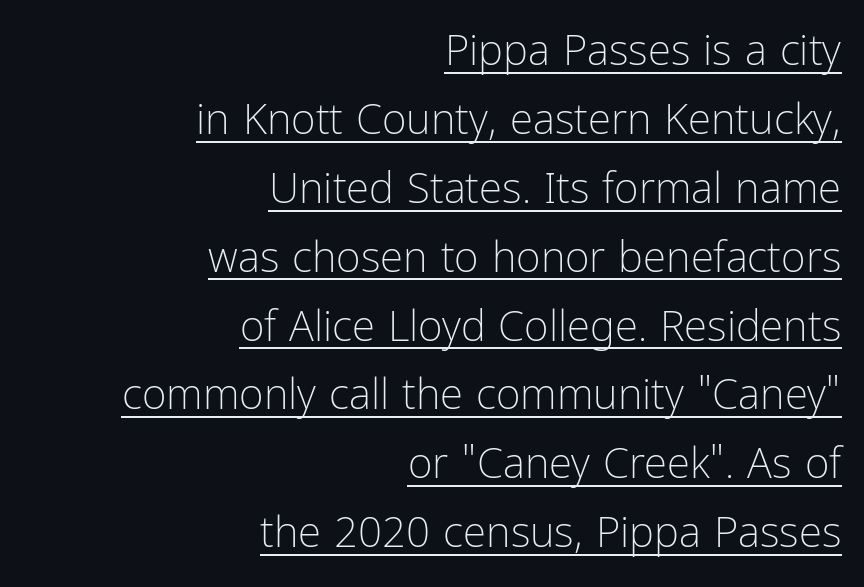
Honestly, the row spacing looks completely unremarkable. When letters stand straight like this, we call the style roman or upright. The rendering shows plain stroke endings on the letterforms — a sans-serif design. Caption: face not bold, strokes unweighted.
